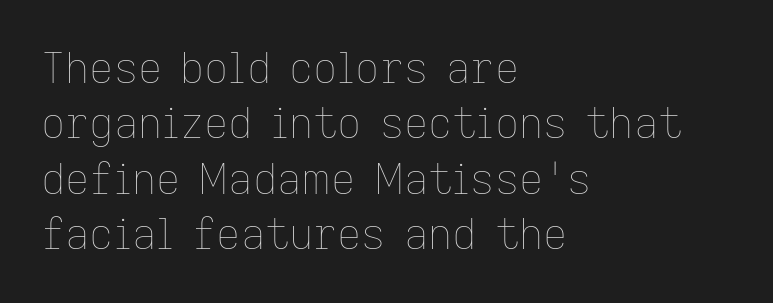
This rendering uses left alignment, leaving the right contour irregular. The letters look calm and open, with moderate or lighter stems. The rendering keeps characters at their native spacing. Underlining? Definitely not there. This sample uses an upright cut, with every glyph sitting square on the baseline. Is this a fixed-width face? No — the glyphs have proportional, varying widths.
